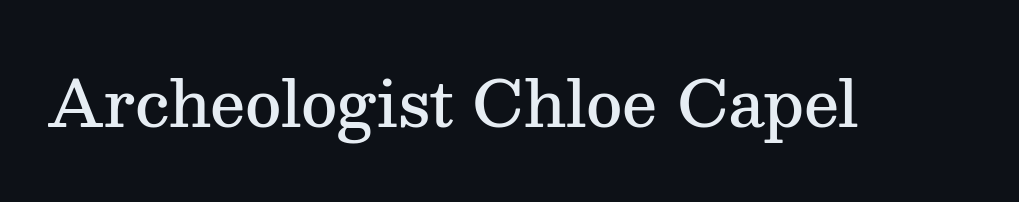
Q: Is the text bold? A: Semi-bold.
Q: Is the text italic (slanted)? A: No, it is upright.
Q: Is the typeface a serif or a sans-serif typeface? A: Serif.
Q: Is the text underlined? A: No.
Q: Is the spacing between letters normal or unusually wide? A: Normal.
Q: Width (condensed, normal, or wide)? A: Normal.
Q: Stroke contrast? A: Medium.
Q: x-height? A: Medium.
Q: Monospaced? A: No.
